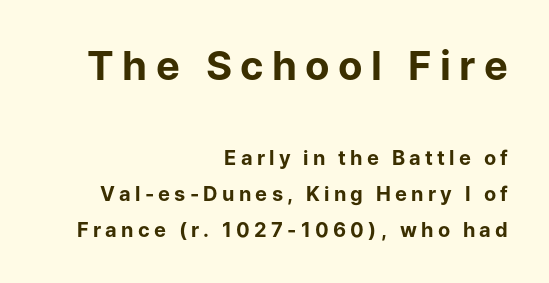
The image shows 40 px bold sans-serif type, upright; set right-aligned, line spacing 1.8x, unusually wide letter spacing (+0.21 em), not underlined; the first (top) block is 2.0x larger; low stroke contrast and a medium x-height.
